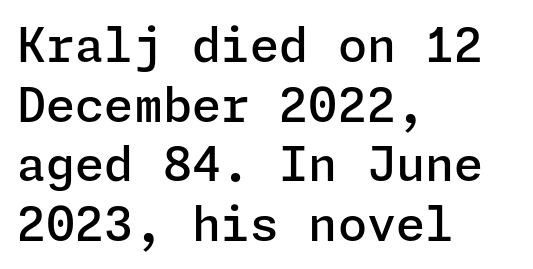
Q: Is the text bold? A: Semi-bold.
Q: Is the text italic (slanted)? A: No, it is upright.
Q: Is the typeface a serif or a sans-serif typeface? A: Sans-serif.
Q: Is the text underlined? A: No.
Q: How is the paragraph aligned? A: Left-aligned.
Q: Is the spacing between letters normal or unusually wide? A: Normal.
Q: Is the spacing between lines tight, normal or loose? A: Normal.
Q: Width (condensed, normal, or wide)? A: Normal.
Q: Stroke contrast? A: Low.
Q: x-height? A: Medium.
